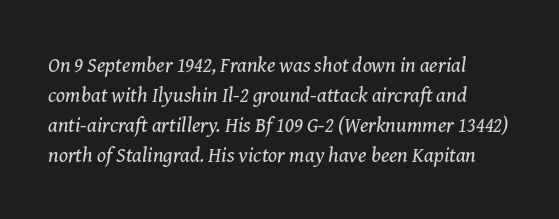
If you measured baseline to baseline, you'd find a middling distance. The characters are drawn with everyday or finer stroke widths. Glance below the letters and you will spot only blank space. The tracking reads as untouched default to a designer's eye. The typography opts for an oblique posture over an upright one.
